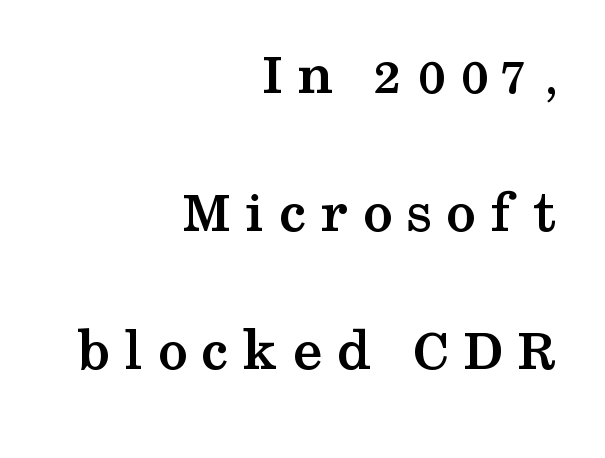
The image shows 60 px semibold, wide serif type, upright; set right-aligned, loose line spacing (2.3x), unusually wide letter spacing (+0.24 em), not underlined; medium stroke contrast and a medium x-height.
